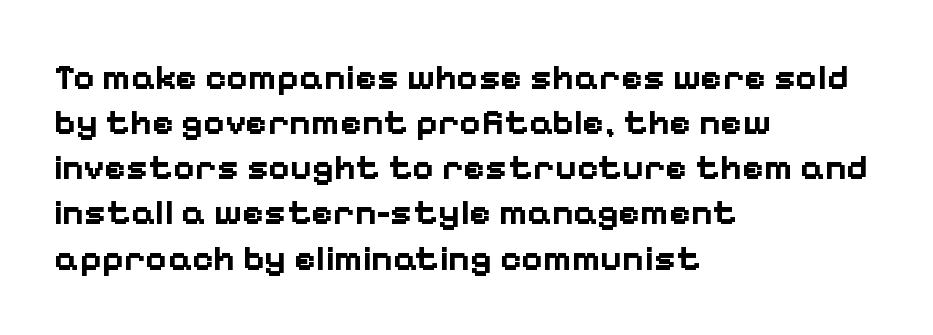
This rendering uses left alignment, leaving the right contour irregular. A typesetter would call this zero additional tracking. The letters stand upright; this is a roman face. Proportional: the letters do not fall into vertical columns.
